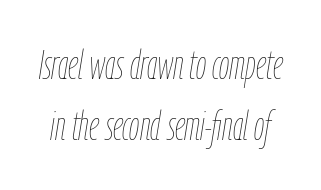
The image shows 41 px thin, condensed type, italic (leaning right); set normal line spacing (1.5x), normal letter spacing, not underlined; low stroke contrast and a medium x-height.
